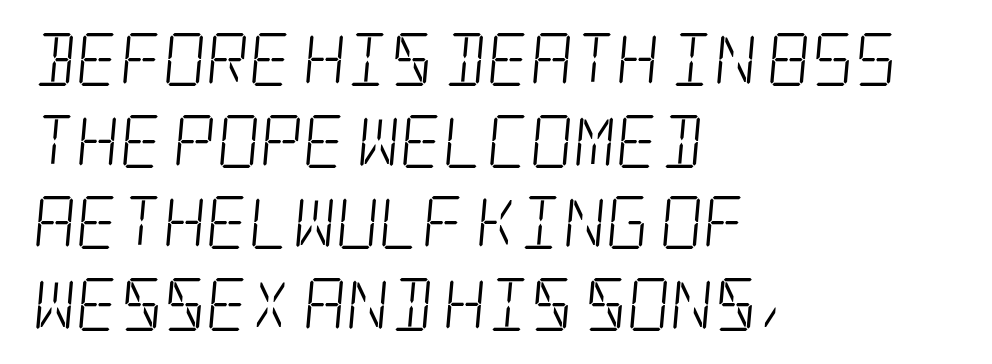
Characters follow at the spacing the type designer built in. No letter is thick-stroked: the sample isn't bold. Each new line begins a customary step beneath the previous one. Descenders hang freely into open space. Unlike a clean sans, this face finishes its strokes with serifs.
